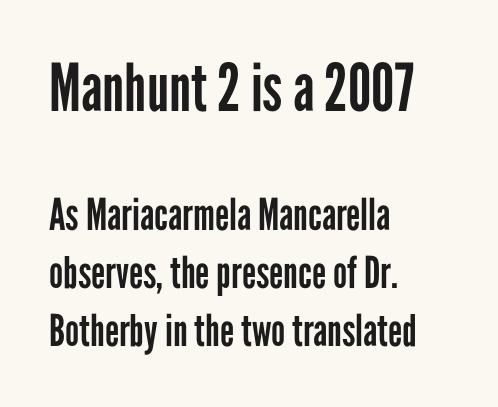
The image shows 66 px regular-weight, condensed sans-serif type, upright; set left-aligned, normal line spacing (1.31x), normal letter spacing, not underlined; the first (top) block is 1.5x larger; low stroke contrast and a medium x-height.
